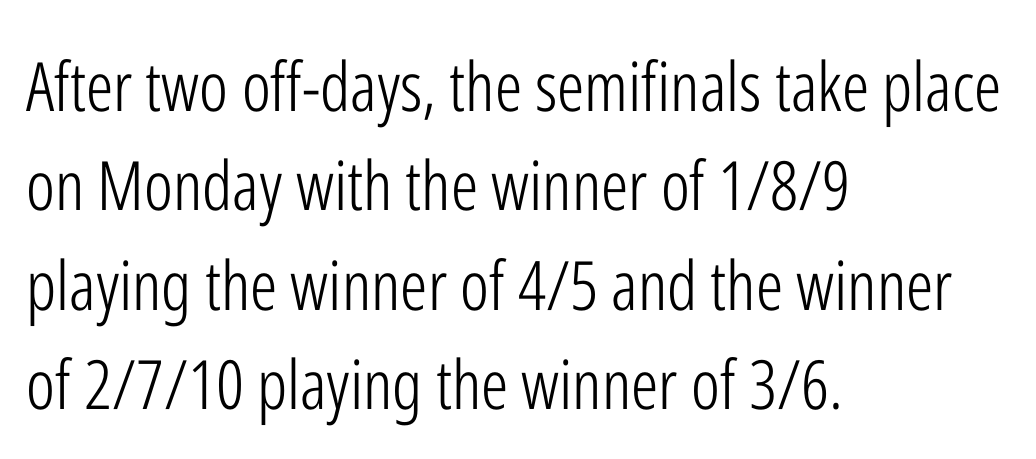
Q: Is the text bold? A: No.
Q: Is the text italic (slanted)? A: No, it is upright.
Q: Is the typeface a serif or a sans-serif typeface? A: Sans-serif.
Q: Is the text underlined? A: No.
Q: How is the paragraph aligned? A: Left-aligned.
Q: Is the spacing between letters normal or unusually wide? A: Normal.
Q: Is the spacing between lines tight, normal or loose? A: Normal.
Q: Width (condensed, normal, or wide)? A: Condensed.
Q: Stroke contrast? A: Low.
Q: x-height? A: Medium.
Q: Monospaced? A: No.
